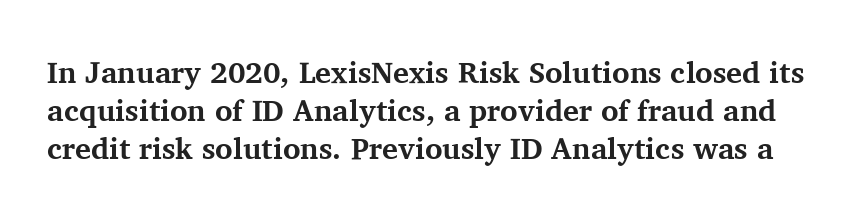
The image shows 30 px bold serif type, upright; set normal line spacing (1.26x), normal letter spacing, not underlined; medium stroke contrast and a medium x-height.
